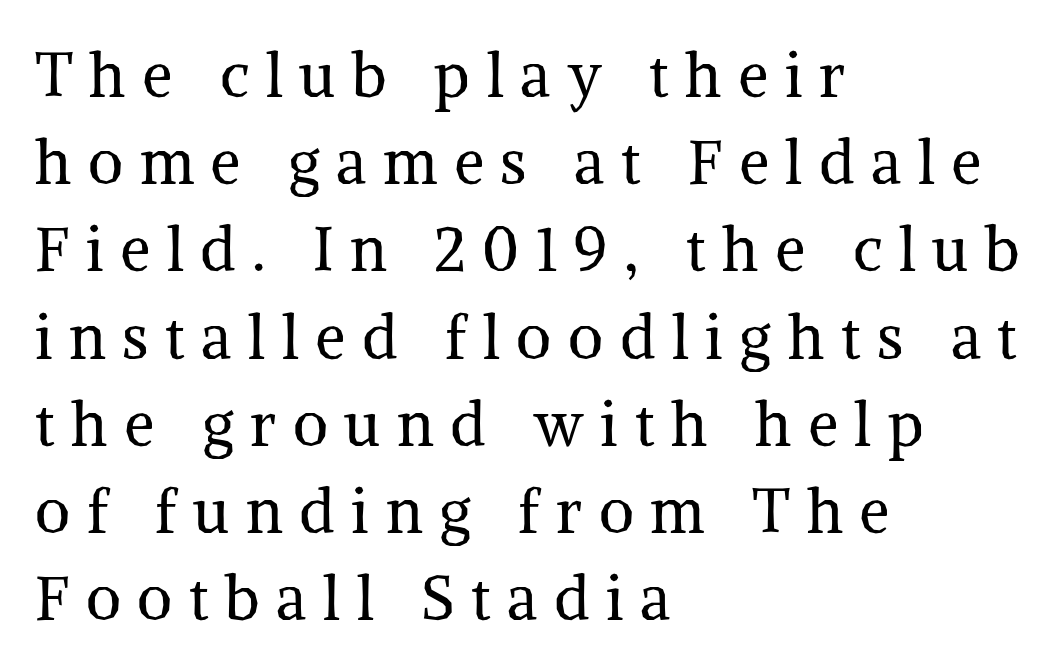
The image shows 61 px regular-weight serif type, upright; set left-aligned, normal line spacing (1.43x), unusually wide letter spacing (+0.27 em), not underlined; medium stroke contrast and a medium x-height.
